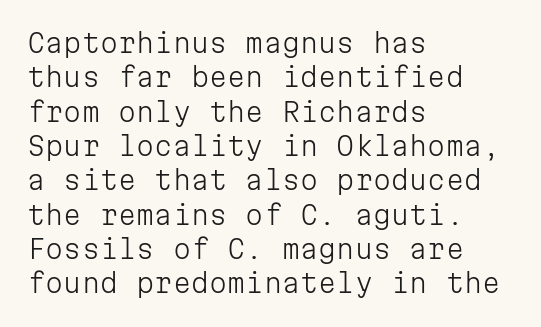
{"italic": "no", "bold": "no", "underline": "no", "align": "left", "line_spacing": "normal", "line_spacing_ratio": 1.32, "letter_spacing": "normal", "letter_spacing_em": 0.0, "glyph_px": 26}
